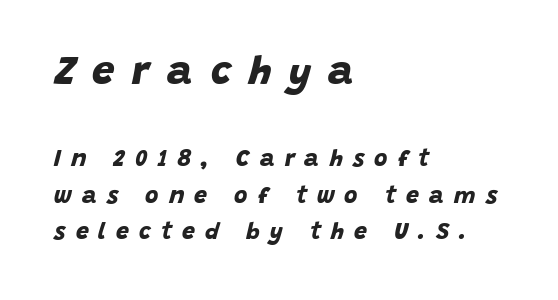
The image shows 40 px bold sans-serif type; set left-aligned, normal line spacing (1.58x), unusually wide letter spacing (+0.44 em), not underlined; the first (top) block is 1.74x larger; low stroke contrast and a large x-height.
